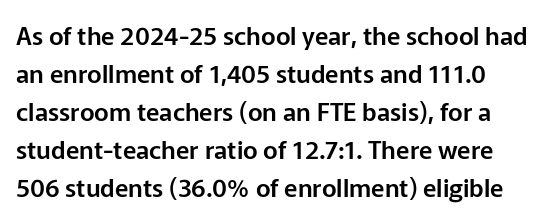
{"italic": "no", "underline": "no", "line_spacing": "normal", "line_spacing_ratio": 1.52, "letter_spacing": "normal", "letter_spacing_em": 0.0, "glyph_px": 25}
